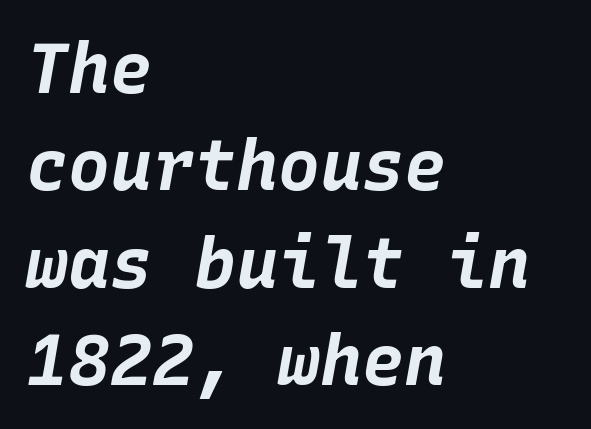
The image shows 70 px bold type, italic (leaning right), monospaced; set left-aligned, normal line spacing (1.39x), normal letter spacing, not underlined; low stroke contrast and a large x-height.
